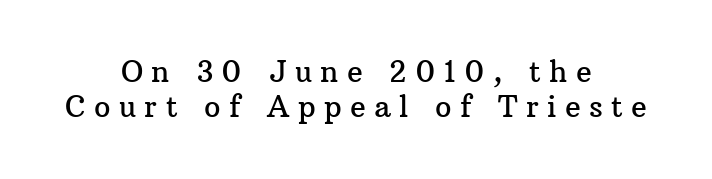
Q: Is the text italic (slanted)? A: No, it is upright.
Q: Is the typeface a serif or a sans-serif typeface? A: Serif.
Q: Is the text underlined? A: No.
Q: How is the paragraph aligned? A: Centered.
Q: Is the spacing between letters normal or unusually wide? A: Unusually wide.
Q: Width (condensed, normal, or wide)? A: Normal.
Q: Stroke contrast? A: Medium.
Q: x-height? A: Medium.
Q: Monospaced? A: No.
